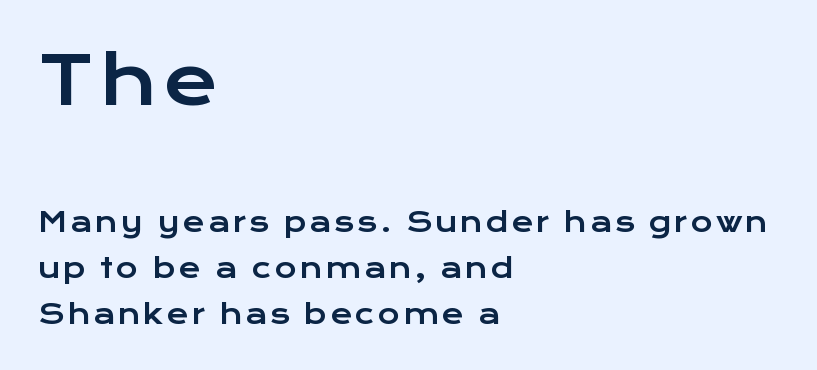
Whoever set this chose a conventional vertical rhythm. The lines in this sample share a left origin and differ only in where they stop. These lines are composed in type without serifs. Character size in the leading block exceeds that of the trailing block.
